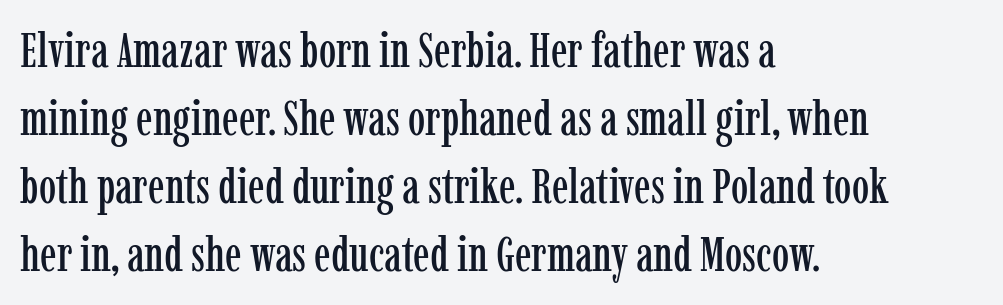
The image shows 49 px condensed serif type, upright; set left-aligned, normal line spacing (1.39x), normal letter spacing, not underlined; low stroke contrast and a medium x-height.
